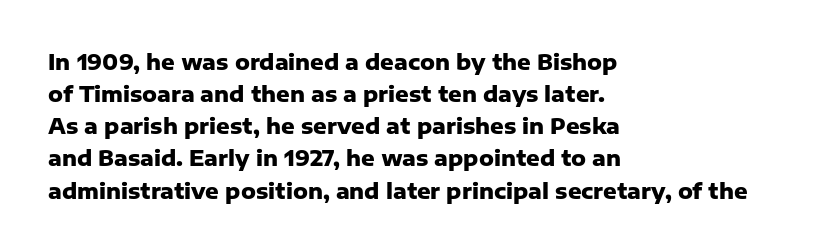
{"italic": "no", "bold": "yes", "underline": "no", "align": "left", "line_spacing": "normal", "line_spacing_ratio": 1.53, "letter_spacing": "normal", "letter_spacing_em": 0.0, "glyph_px": 21}
